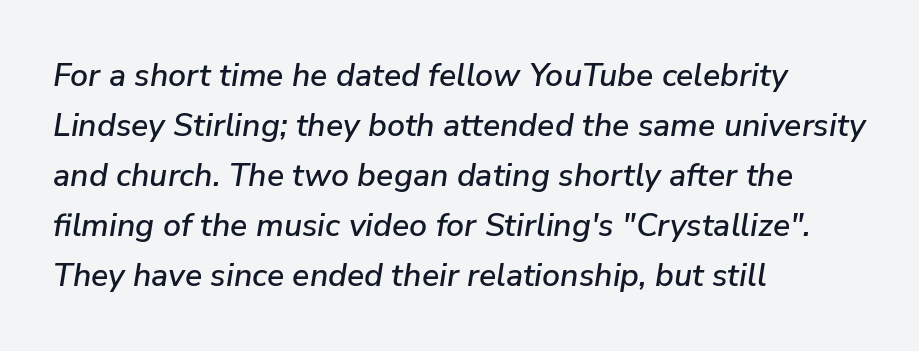
Quick note: italic. Beneath every word, the page is bare. The ragged edge is on the right, which tells us the setting is flush left. Proportional: the letters do not fall into vertical columns.
